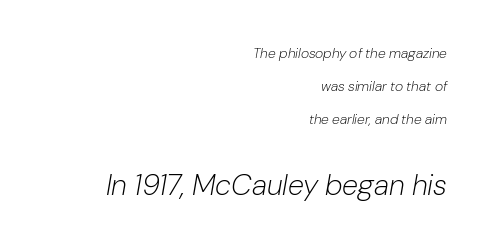
{"italic": "yes", "lean": "right", "slant_degrees": 10, "bold": "no", "weight": "light", "width": "normal", "stroke_contrast": "low", "x_height": "medium", "monospaced": "no", "underline": "no", "align": "right", "line_spacing": "loose", "line_spacing_ratio": 2.35, "letter_spacing": "normal", "letter_spacing_em": 0.0, "larger_block": "second", "size_ratio": 2.07, "glyph_px": 29}
